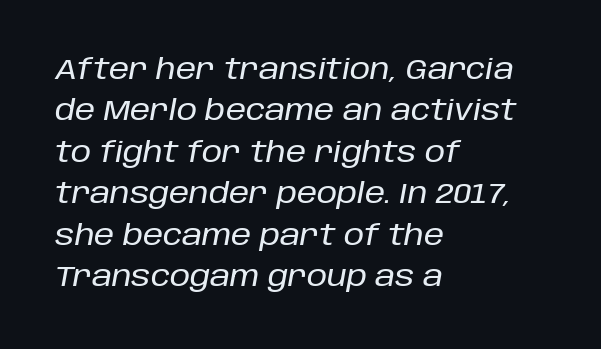
The specimen reads as italic at a glance. If you drew a ruler down the left edge, every line would touch it. Observe the ordinary spacing: letters are neighbours, not strangers. Underlining? Definitely not there.
